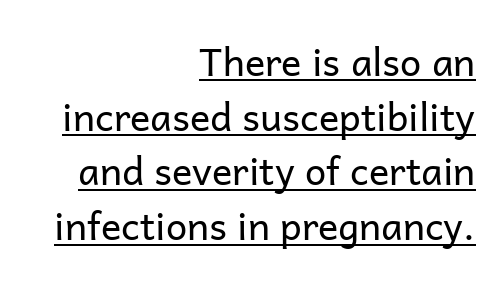
Q: Is the text bold? A: No.
Q: Is the text italic (slanted)? A: No, it is upright.
Q: Is the typeface a serif or a sans-serif typeface? A: Sans-serif.
Q: Is the text underlined? A: Yes.
Q: How is the paragraph aligned? A: Right-aligned.
Q: Is the spacing between letters normal or unusually wide? A: Normal.
Q: Is the spacing between lines tight, normal or loose? A: Normal.
Q: Width (condensed, normal, or wide)? A: Normal.
Q: Stroke contrast? A: Low.
Q: x-height? A: Medium.
Q: Monospaced? A: No.
